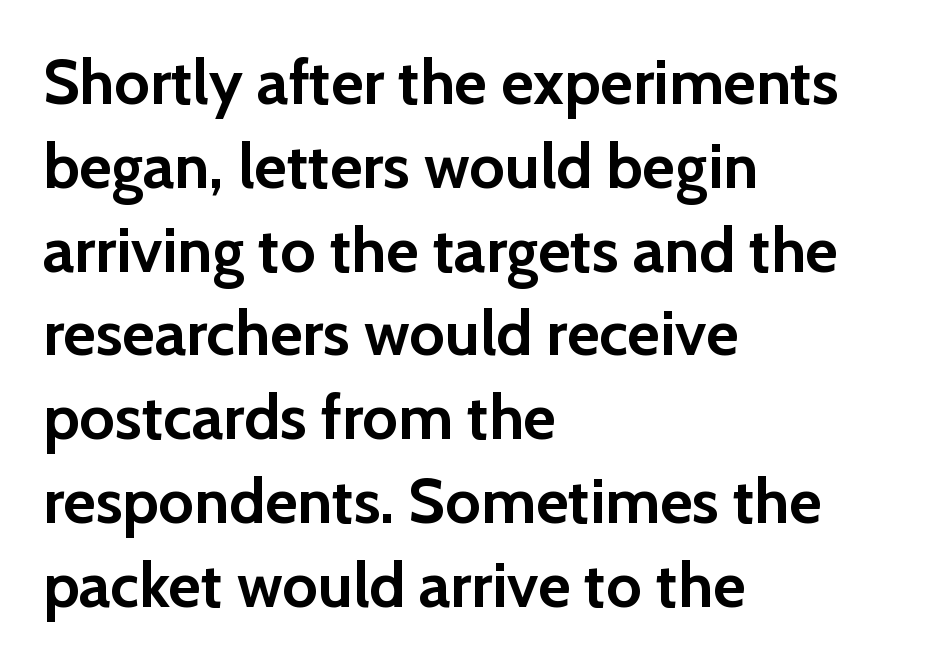
The image shows 63 px semibold sans-serif type, upright; set left-aligned, normal line spacing (1.33x), normal letter spacing, not underlined; low stroke contrast and a medium x-height.
